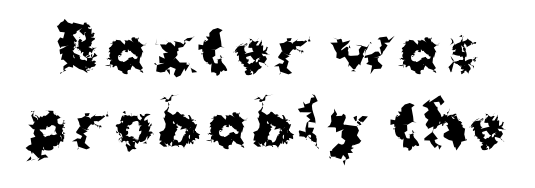
{"serif": "no", "italic": "no", "bold": "yes", "weight": "bold", "width": "normal", "stroke_contrast": "medium", "x_height": "medium", "monospaced": "no", "underline": "no", "line_spacing": "normal", "line_spacing_ratio": 1.32, "glyph_px": 57}
